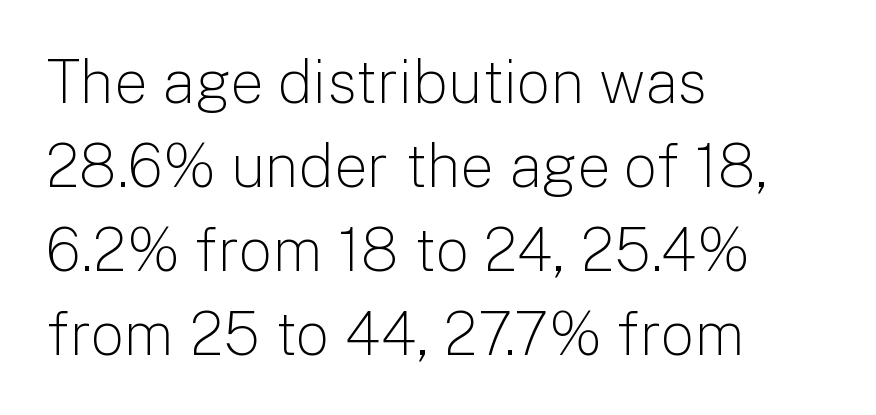
{"serif": "no", "italic": "no", "bold": "no", "weight": "light", "width": "normal", "stroke_contrast": "low", "x_height": "medium", "monospaced": "no", "underline": "no", "align": "left", "line_spacing": "normal", "line_spacing_ratio": 1.4, "letter_spacing": "normal", "letter_spacing_em": 0.0, "glyph_px": 60}
